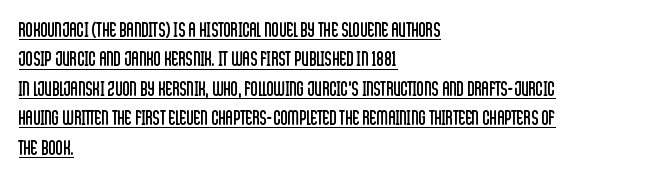
The font sits on the lighter half of the weight spectrum, regular included. Standard letterfit; no display-style spreading of the glyphs. A baseline rule has been typeset under these characters. Tall strokes in this sample are plumb rather than angled.
